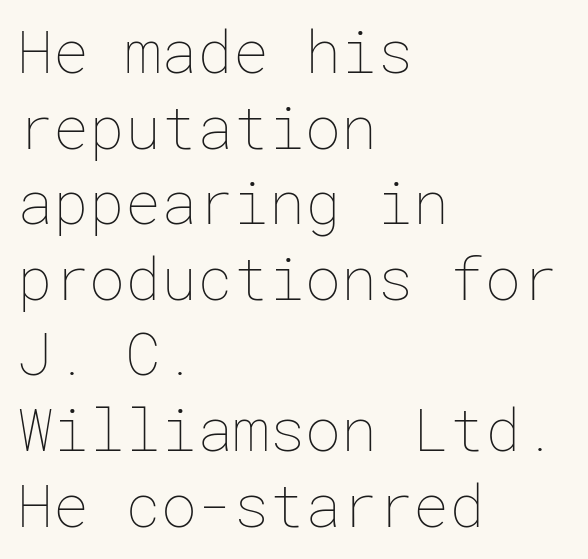
The image shows 60 px thin type, upright; set left-aligned, normal line spacing (1.26x), normal letter spacing, not underlined; low stroke contrast and a medium x-height.
